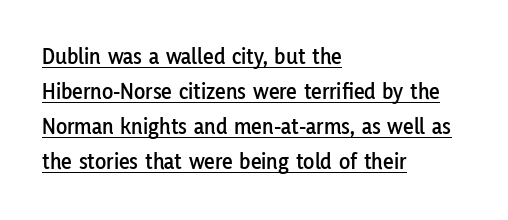
A continuous stroke trails under the words, as in a hyperlink. When letters stand straight like this, we call the style roman or upright. Layout note: lines flush left. Words appear dense and cohesive because spacing is normal. Compared with typical paragraphs, the rows here are spaced about the same.
